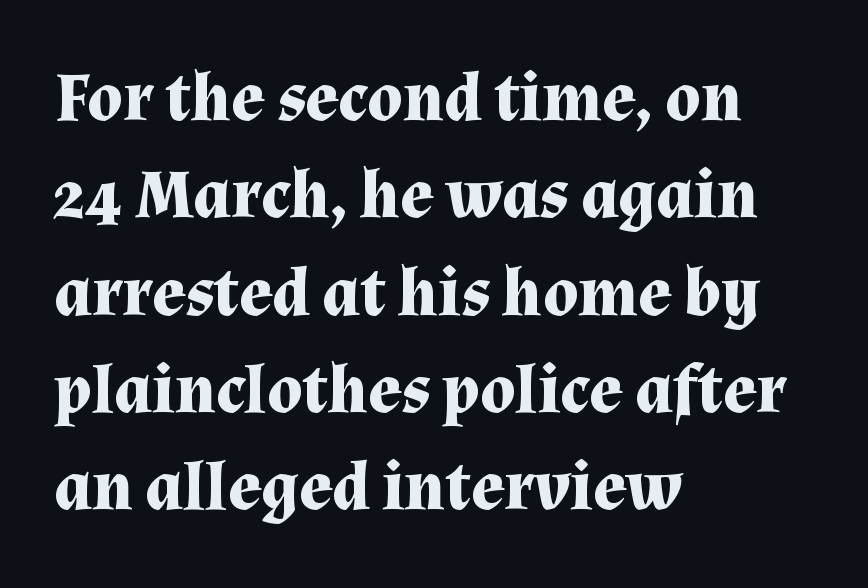
The image shows 69 px bold serif type, upright; set left-aligned, normal line spacing (1.41x), normal letter spacing, not underlined; medium stroke contrast and a medium x-height.
